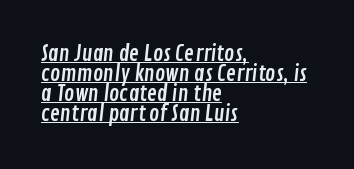
Each word holds together tightly as a unit, with standard inter-letter gaps. Casual observation: everything's shoved over to the left. Honestly, the underline is the first thing you notice here. You could barely slide anything between these rows.
